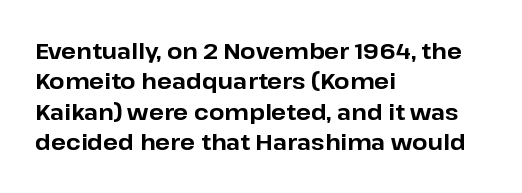
The image shows 22 px bold type, upright; set left-aligned, normal line spacing (1.38x), normal letter spacing, not underlined.
